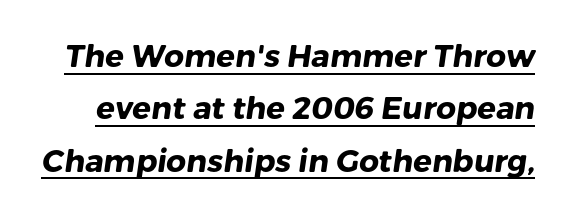
Q: Is the text bold? A: Yes.
Q: Is the typeface a serif or a sans-serif typeface? A: Sans-serif.
Q: Is the text underlined? A: Yes.
Q: Is the spacing between letters normal or unusually wide? A: Normal.
Q: Is the spacing between lines tight, normal or loose? A: Normal.
Q: Width (condensed, normal, or wide)? A: Normal.
Q: Stroke contrast? A: Low.
Q: x-height? A: Medium.
Q: Monospaced? A: No.
